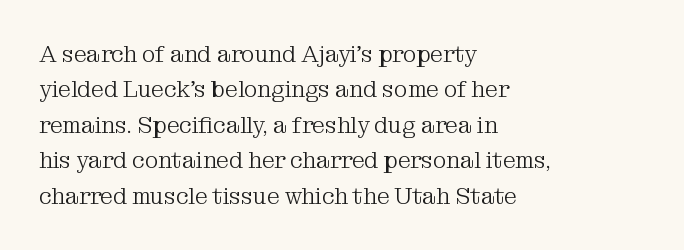
Q: Is the text bold? A: No.
Q: Is the text italic (slanted)? A: No, it is upright.
Q: Is the text underlined? A: No.
Q: How is the paragraph aligned? A: Left-aligned.
Q: Is the spacing between letters normal or unusually wide? A: Normal.
Q: Is the spacing between lines tight, normal or loose? A: Normal.
